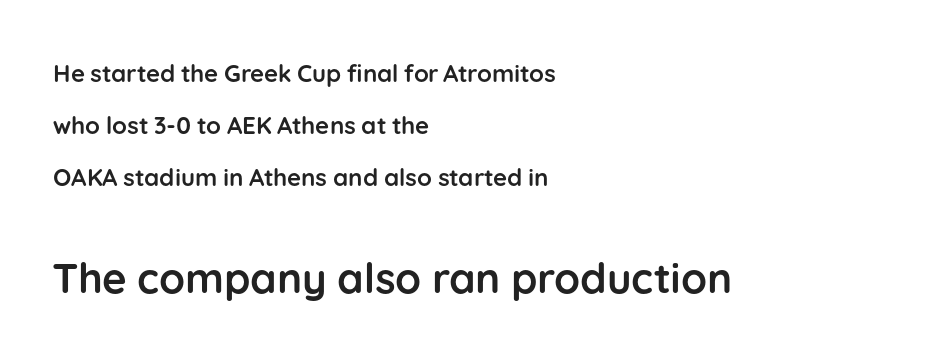
{"serif": "no", "italic": "no", "bold": "yes", "weight": "semibold", "width": "normal", "stroke_contrast": "low", "x_height": "medium", "monospaced": "no", "underline": "no", "align": "left", "line_spacing": "loose", "line_spacing_ratio": 2.17, "letter_spacing": "normal", "letter_spacing_em": 0.0, "larger_block": "second", "size_ratio": 1.75, "glyph_px": 42}
